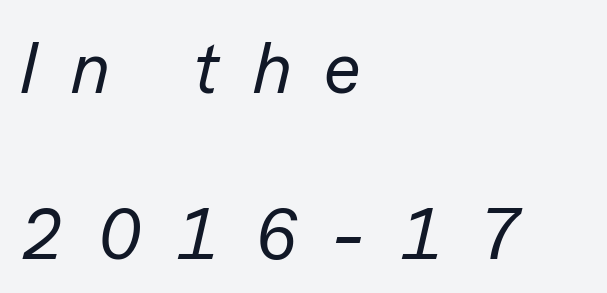
The image shows 72 px regular-weight type, italic (leaning right); set left-aligned, loose line spacing (2.3x), unusually wide letter spacing (+0.46 em), not underlined; low stroke contrast and a medium x-height.
